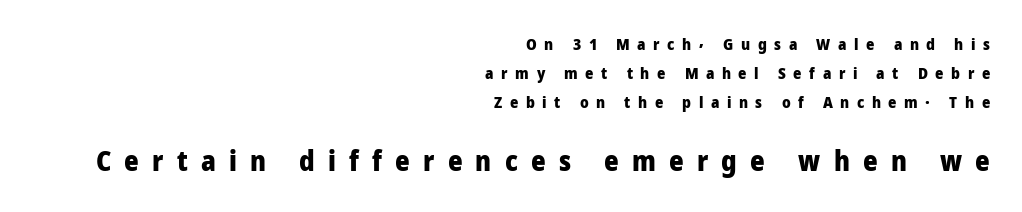
Q: Is the text bold? A: Yes.
Q: Is the text italic (slanted)? A: No, it is upright.
Q: Is the typeface a serif or a sans-serif typeface? A: Sans-serif.
Q: Is the text underlined? A: No.
Q: How is the paragraph aligned? A: Right-aligned.
Q: Is the spacing between letters normal or unusually wide? A: Unusually wide.
Q: Which block of text is set in a larger size, the first (top) or the second (bottom)? A: The second (bottom) one.
Q: Width (condensed, normal, or wide)? A: Normal.
Q: Stroke contrast? A: Low.
Q: x-height? A: Medium.
Q: Monospaced? A: No.
